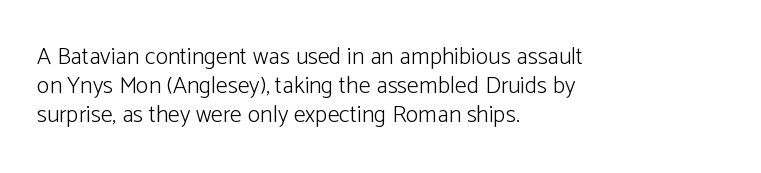
The image shows 24 px text type, upright; set left-aligned, line spacing 1.21x, normal letter spacing, not underlined.
